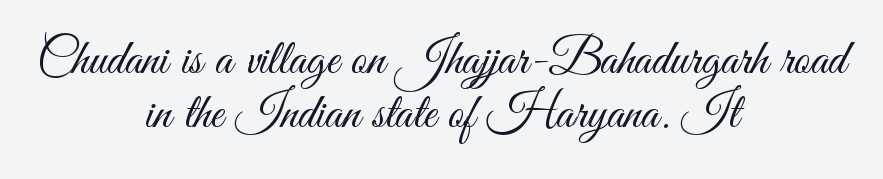
The image shows 50 px light, condensed sans-serif type; set centered, tight line spacing (1.09x), normal letter spacing, not underlined; medium stroke contrast and a small x-height.
